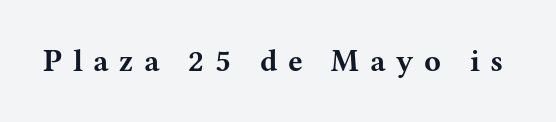
The baseline area is clear. This is serif lettering, the kind often seen in printed books. Think of a printed novel: that variable character pitch is what you see here. The passage shown has open, widely tracked lettering throughout. Weight check: bold — yes, fully. Posture: straight, roman, zero tilt.
